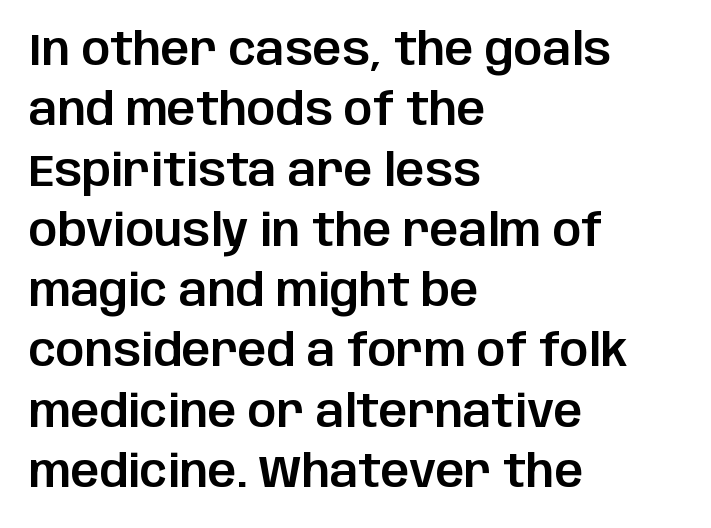
Does extra space separate the letters? No, they use regular spacing. Spacing verdict: proportional, widths tailored to each character. Vertical strokes here are truly vertical. Observe the absence of serifs on each vertical stroke in this sample. The designer left line spacing at the default. The baseline area is clear.
